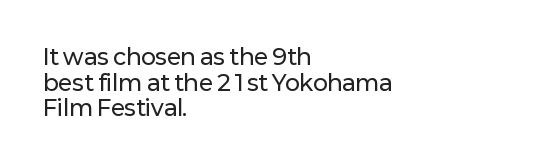
Q: Is the text italic (slanted)? A: No, it is upright.
Q: Is the text underlined? A: No.
Q: How is the paragraph aligned? A: Left-aligned.
Q: Is the spacing between letters normal or unusually wide? A: Normal.
